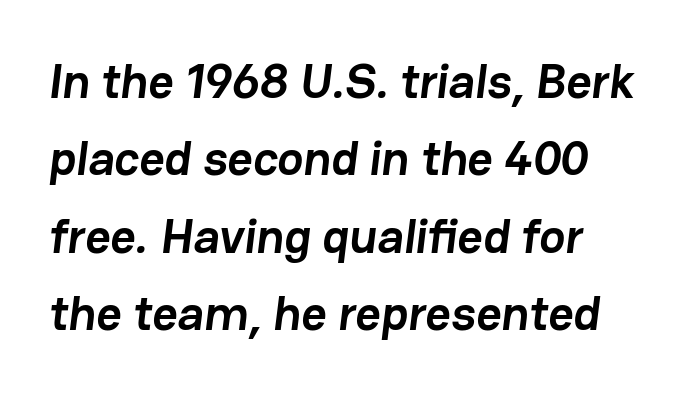
The image shows 49 px semibold sans-serif type; set normal line spacing (1.58x), normal letter spacing, not underlined; low stroke contrast and a medium x-height.
